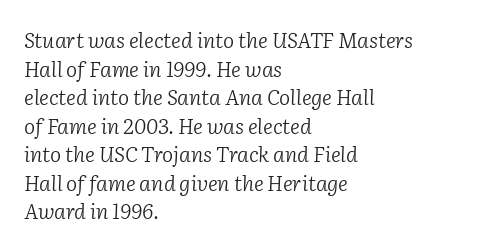
The image shows 21 px text type, italic (leaning right); set left-aligned, normal line spacing (1.36x), normal letter spacing, not underlined.
